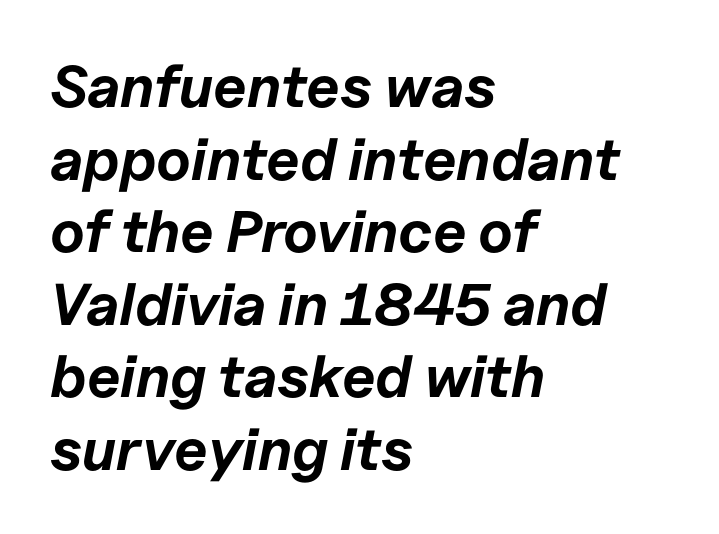
{"italic": "yes", "lean": "right", "slant_degrees": 11, "bold": "yes", "weight": "bold", "width": "normal", "stroke_contrast": "low", "x_height": "medium", "monospaced": "no", "underline": "no", "align": "left", "line_spacing_ratio": 1.23, "letter_spacing": "normal", "letter_spacing_em": 0.0, "glyph_px": 59}
